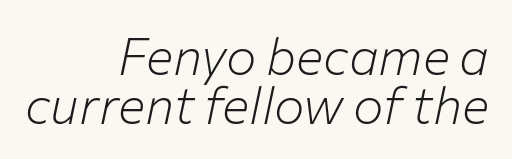
The image shows 51 px light type, italic (leaning right); set right-aligned, tight line spacing (0.97x), normal letter spacing, not underlined; low stroke contrast and a medium x-height.
